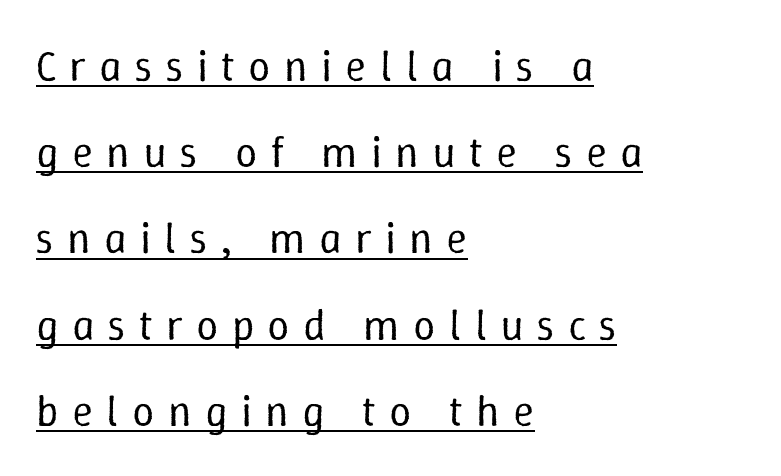
Q: Is the text bold? A: No.
Q: Is the text italic (slanted)? A: No, it is upright.
Q: Is the text underlined? A: Yes.
Q: How is the paragraph aligned? A: Left-aligned.
Q: Is the spacing between letters normal or unusually wide? A: Unusually wide.
Q: Is the spacing between lines tight, normal or loose? A: Loose.
Q: Width (condensed, normal, or wide)? A: Normal.
Q: Stroke contrast? A: Low.
Q: x-height? A: Medium.
Q: Monospaced? A: No.
